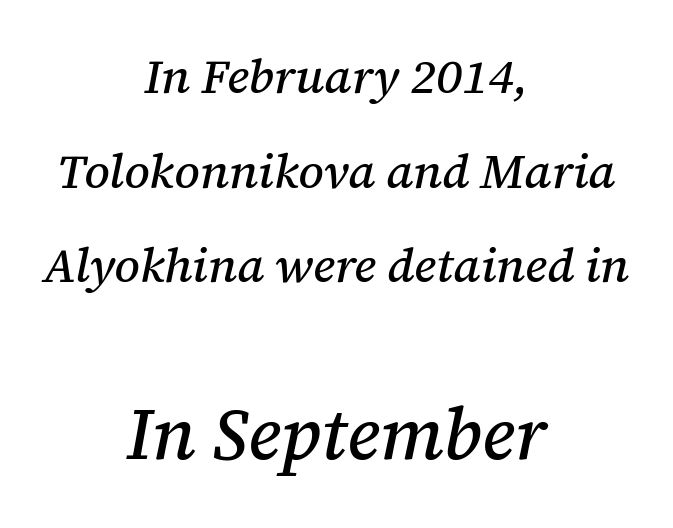
{"serif": "yes", "italic": "yes", "lean": "right", "slant_degrees": 12, "width": "normal", "stroke_contrast": "medium", "x_height": "medium", "monospaced": "no", "underline": "no", "align": "center", "line_spacing": "loose", "line_spacing_ratio": 1.97, "letter_spacing": "normal", "letter_spacing_em": 0.0, "larger_block": "second", "size_ratio": 1.5, "glyph_px": 72}
